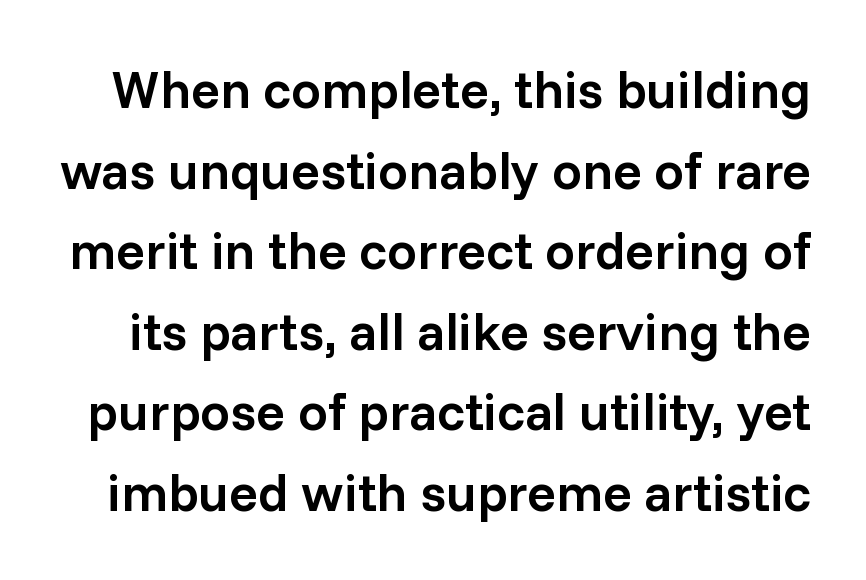
Q: Is the text bold? A: Semi-bold.
Q: Is the text italic (slanted)? A: No, it is upright.
Q: Is the typeface a serif or a sans-serif typeface? A: Sans-serif.
Q: Is the text underlined? A: No.
Q: Is the spacing between letters normal or unusually wide? A: Normal.
Q: Is the spacing between lines tight, normal or loose? A: Normal.
Q: Width (condensed, normal, or wide)? A: Normal.
Q: Stroke contrast? A: Low.
Q: x-height? A: Medium.
Q: Monospaced? A: No.
